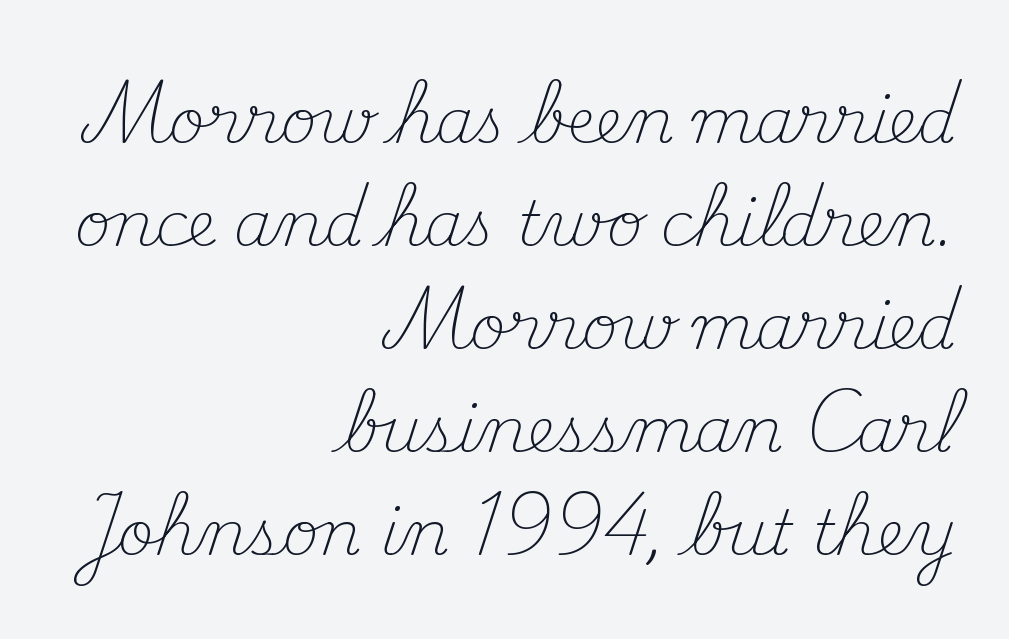
{"serif": "yes", "bold": "no", "weight": "light", "width": "normal", "stroke_contrast": "medium", "x_height": "small", "monospaced": "no", "underline": "no", "align": "right", "line_spacing": "normal", "line_spacing_ratio": 1.66, "letter_spacing": "normal", "letter_spacing_em": 0.0, "glyph_px": 62}
